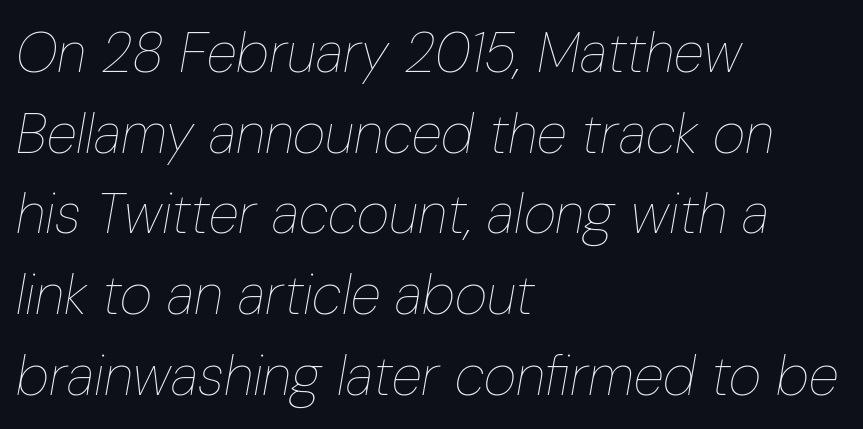
{"italic": "yes", "lean": "right", "slant_degrees": 10, "bold": "no", "weight": "thin", "width": "condensed", "stroke_contrast": "low", "x_height": "medium", "monospaced": "no", "underline": "no", "align": "left", "line_spacing": "normal", "line_spacing_ratio": 1.44, "letter_spacing": "normal", "letter_spacing_em": 0.0, "glyph_px": 56}
